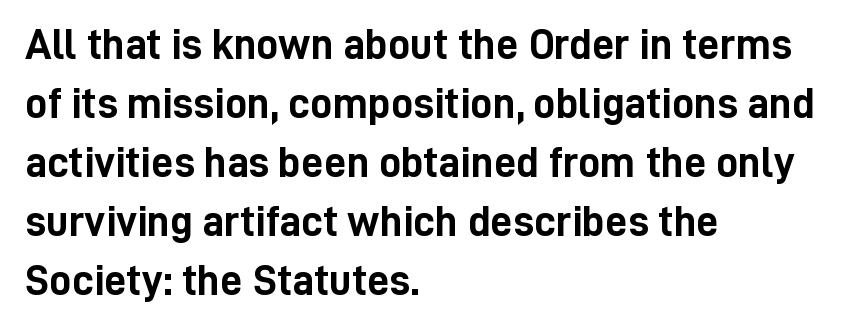
Q: Is the text bold? A: Yes.
Q: Is the text italic (slanted)? A: No, it is upright.
Q: Is the typeface a serif or a sans-serif typeface? A: Sans-serif.
Q: Is the text underlined? A: No.
Q: How is the paragraph aligned? A: Left-aligned.
Q: Is the spacing between letters normal or unusually wide? A: Normal.
Q: Is the spacing between lines tight, normal or loose? A: Normal.
Q: Width (condensed, normal, or wide)? A: Condensed.
Q: Stroke contrast? A: Low.
Q: x-height? A: Medium.
Q: Monospaced? A: No.
